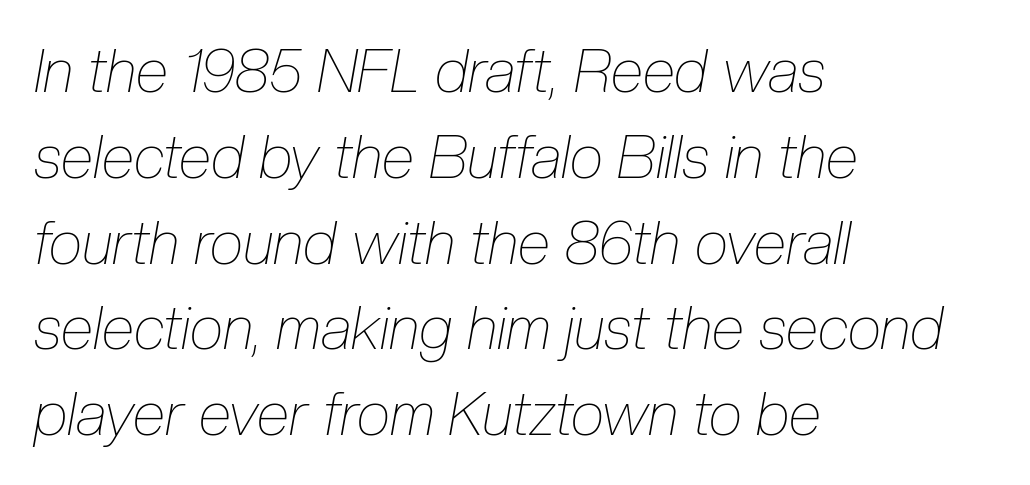
Q: Is the text bold? A: No.
Q: Is the text italic (slanted)? A: Yes, it leans right by about 10 degrees.
Q: Is the text underlined? A: No.
Q: How is the paragraph aligned? A: Left-aligned.
Q: Is the spacing between letters normal or unusually wide? A: Normal.
Q: Is the spacing between lines tight, normal or loose? A: Normal.
Q: Width (condensed, normal, or wide)? A: Condensed.
Q: Stroke contrast? A: Low.
Q: x-height? A: Medium.
Q: Monospaced? A: No.
